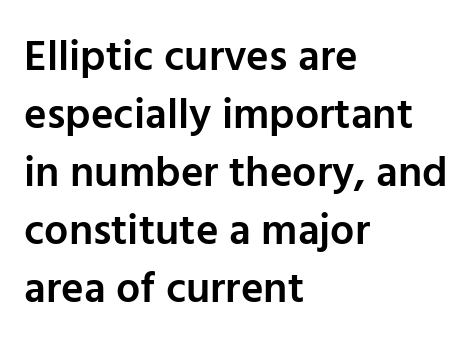
Q: Is the text bold? A: Semi-bold.
Q: Is the text italic (slanted)? A: No, it is upright.
Q: Is the typeface a serif or a sans-serif typeface? A: Sans-serif.
Q: Is the text underlined? A: No.
Q: How is the paragraph aligned? A: Left-aligned.
Q: Is the spacing between letters normal or unusually wide? A: Normal.
Q: Is the spacing between lines tight, normal or loose? A: Normal.
Q: Width (condensed, normal, or wide)? A: Normal.
Q: Stroke contrast? A: Low.
Q: x-height? A: Medium.
Q: Monospaced? A: No.
